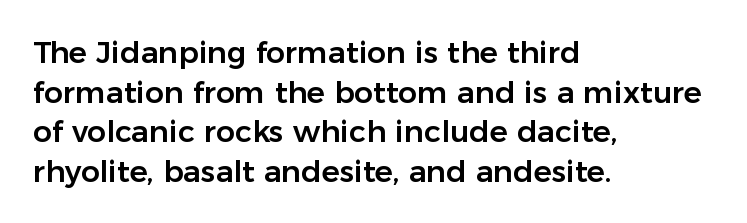
The image shows 30 px sans-serif type, upright; set left-aligned, normal line spacing (1.32x), normal letter spacing, not underlined; low stroke contrast and a medium x-height.
